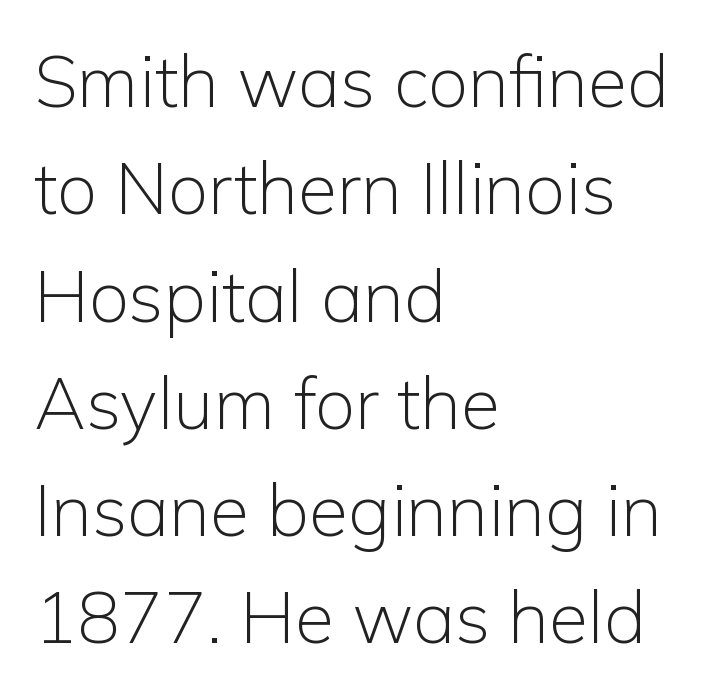
Serifs: no, the terminals of the letterforms are clean. The paragraph has a hard left edge and a soft right edge. There is no visible air inserted between adjacent glyphs. The face looks like a standard text weight, possibly lighter. Looks like regular typesetting: each glyph gets only the width it needs. The gap between lines stays unmarked.
